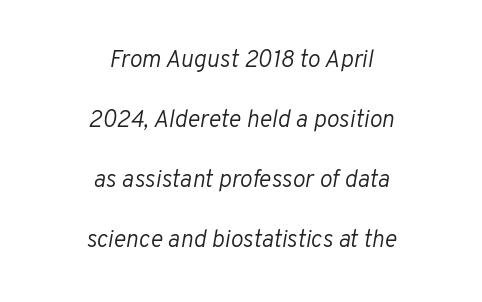
{"italic": "yes", "lean": "right", "slant_degrees": 10, "bold": "no", "underline": "no", "align": "center", "line_spacing": "loose", "line_spacing_ratio": 2.5, "letter_spacing": "normal", "letter_spacing_em": 0.0, "glyph_px": 24}
